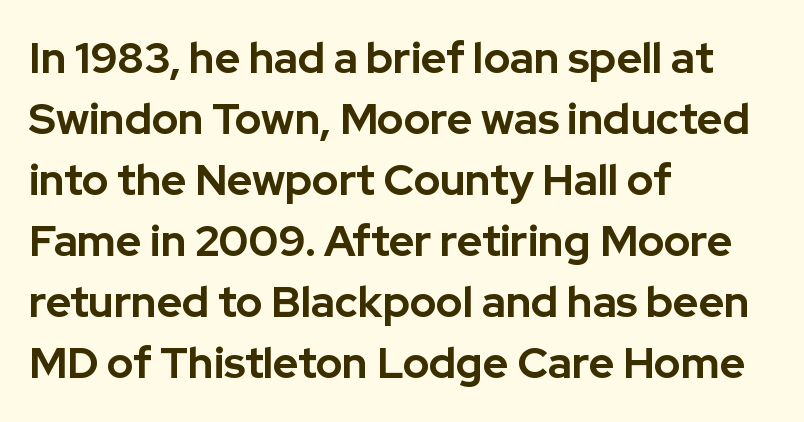
The image shows 43 px bold sans-serif type, upright; set left-aligned, normal line spacing (1.42x), normal letter spacing, not underlined; low stroke contrast and a medium x-height.
